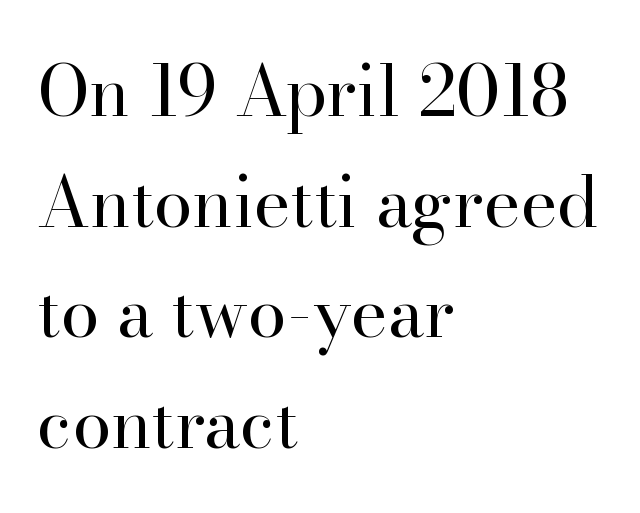
The image shows 70 px regular-weight serif type, upright; set left-aligned, normal line spacing (1.58x), normal letter spacing, not underlined; high stroke contrast and a small x-height.
